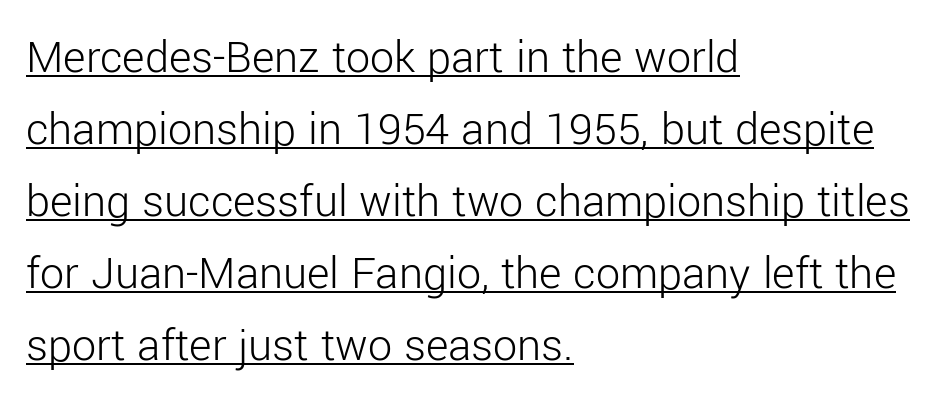
In terms of letterform style, serifs are entirely absent. The lines sit at an ordinary, default distance from one another. One-word summary of the alignment: left. These lines are rendered in a variable-pitch font. This is the regular roman posture of the typeface. Heft: none added — not bold.
